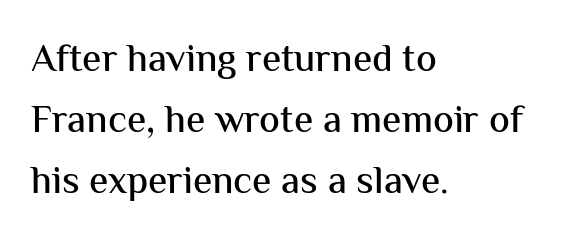
The image shows 39 px sans-serif type, upright; set left-aligned, normal line spacing (1.57x), normal letter spacing, not underlined; medium stroke contrast and a medium x-height.
